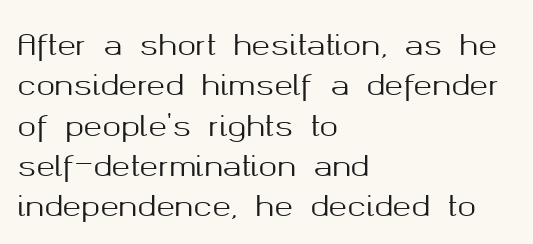
{"serif": "no", "italic": "no", "width": "normal", "stroke_contrast": "medium", "x_height": "medium", "monospaced": "no", "underline": "no", "align": "left", "line_spacing": "normal", "line_spacing_ratio": 1.44, "letter_spacing": "normal", "letter_spacing_em": 0.0, "glyph_px": 28}
